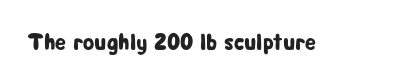
{"italic": "no", "underline": "no", "letter_spacing": "normal", "letter_spacing_em": 0.0, "glyph_px": 23}
